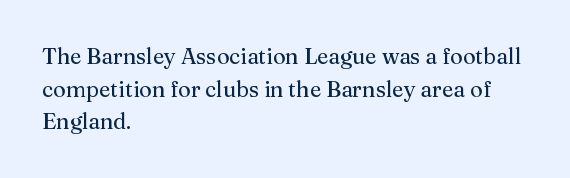
{"italic": "no", "bold": "no", "underline": "no", "align": "left", "line_spacing": "normal", "line_spacing_ratio": 1.48, "letter_spacing": "normal", "letter_spacing_em": 0.0, "glyph_px": 22}
